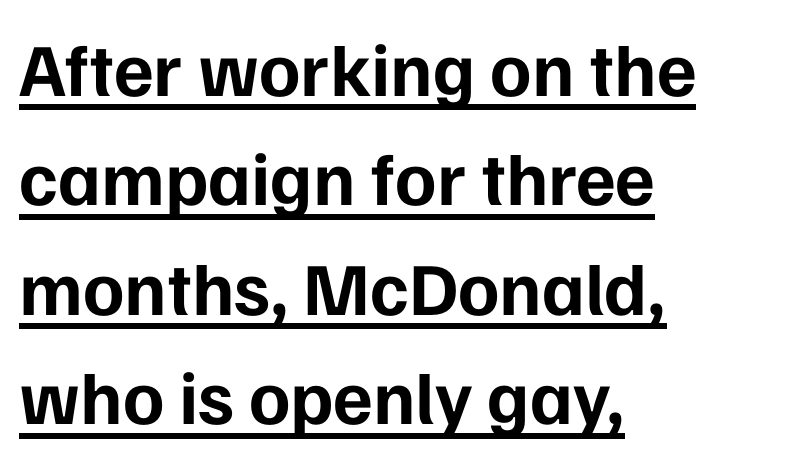
Q: Is the text bold? A: Yes.
Q: Is the text italic (slanted)? A: No, it is upright.
Q: Is the typeface a serif or a sans-serif typeface? A: Sans-serif.
Q: Is the text underlined? A: Yes.
Q: How is the paragraph aligned? A: Left-aligned.
Q: Is the spacing between letters normal or unusually wide? A: Normal.
Q: Is the spacing between lines tight, normal or loose? A: Normal.
Q: Width (condensed, normal, or wide)? A: Normal.
Q: Stroke contrast? A: Low.
Q: x-height? A: Medium.
Q: Monospaced? A: No.
